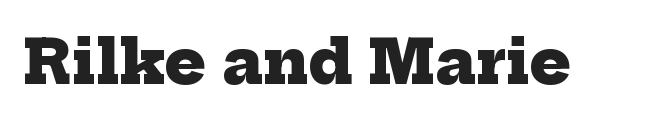
Q: Is the text bold? A: Yes.
Q: Is the typeface a serif or a sans-serif typeface? A: Serif.
Q: Is the text underlined? A: No.
Q: Is the spacing between letters normal or unusually wide? A: Normal.
Q: Width (condensed, normal, or wide)? A: Normal.
Q: Stroke contrast? A: Low.
Q: x-height? A: Medium.
Q: Monospaced? A: No.
